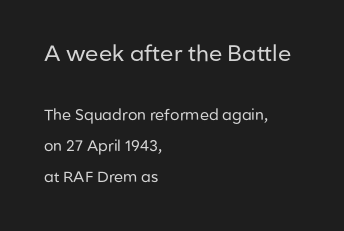
Leftover space on each line is placed entirely after the last word. Each word holds together tightly as a unit, with standard inter-letter gaps. Leading: increased. The letters stand upright; this is a roman face.
